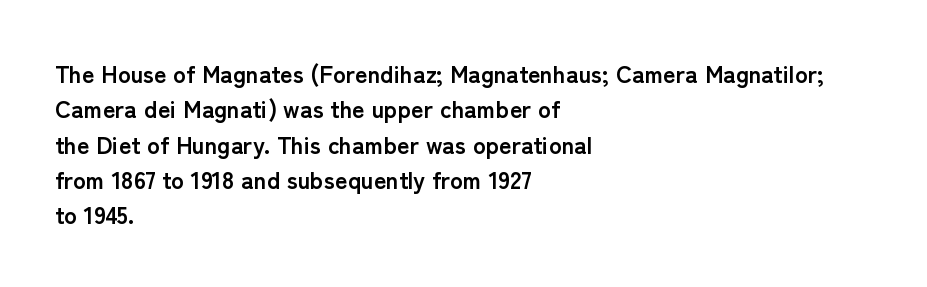
The image shows 24 px bold type, upright; set left-aligned, normal line spacing (1.47x), normal letter spacing, not underlined.
